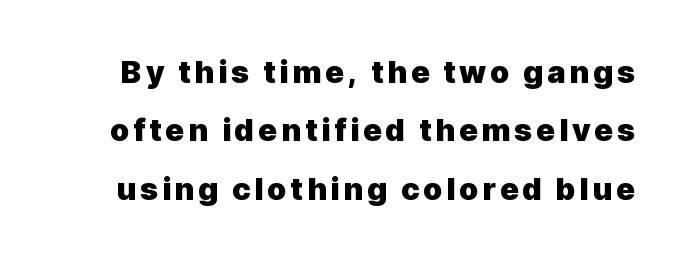
Q: Is the text bold? A: Yes.
Q: Is the text italic (slanted)? A: No, it is upright.
Q: Is the typeface a serif or a sans-serif typeface? A: Sans-serif.
Q: Is the text underlined? A: No.
Q: Width (condensed, normal, or wide)? A: Normal.
Q: x-height? A: Medium.
Q: Monospaced? A: No.
